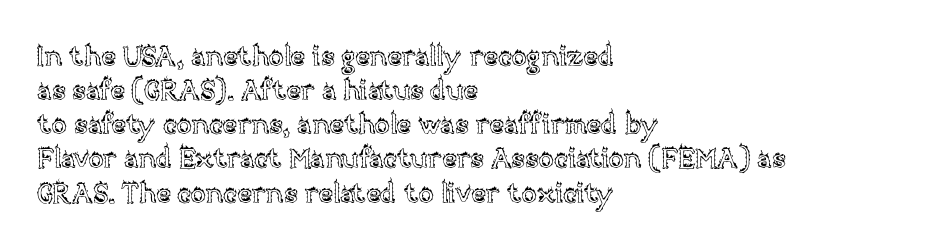
The image shows 28 px text type, upright; set left-aligned, line spacing 1.22x, normal letter spacing, not underlined; a large x-height.
